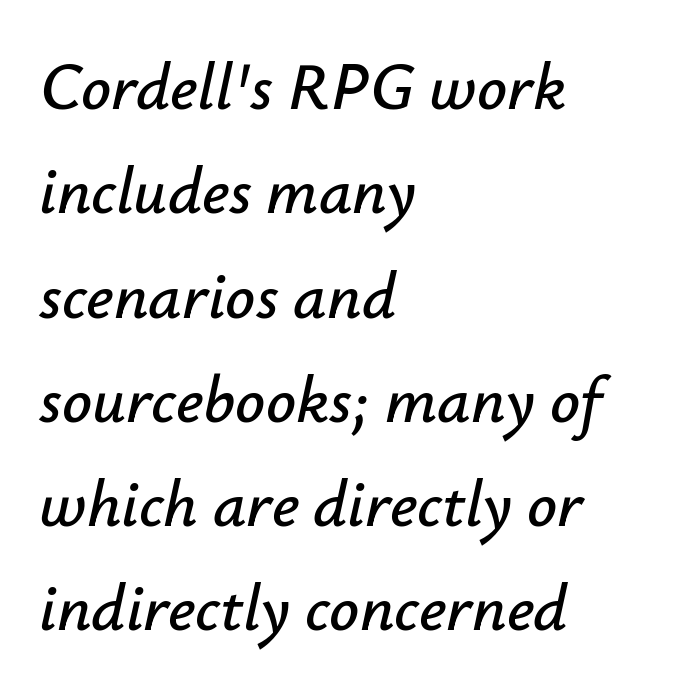
The image shows 66 px text type, italic (leaning right); set left-aligned, normal line spacing (1.58x), normal letter spacing, not underlined; low stroke contrast and a small x-height.
